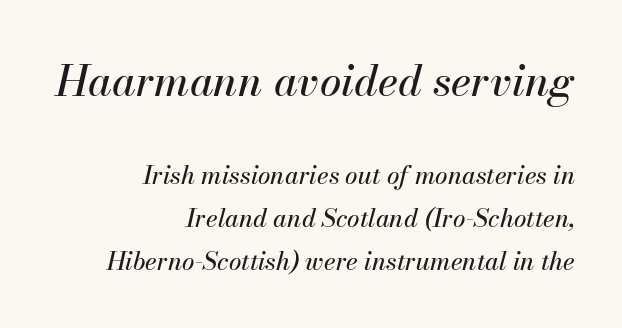
Q: Is the text italic (slanted)? A: Yes, it leans right by about 13 degrees.
Q: Is the text underlined? A: No.
Q: How is the paragraph aligned? A: Right-aligned.
Q: Is the spacing between letters normal or unusually wide? A: Normal.
Q: Which block of text is set in a larger size, the first (top) or the second (bottom)? A: The first (top) one.
Q: Width (condensed, normal, or wide)? A: Normal.
Q: Stroke contrast? A: Medium.
Q: x-height? A: Small.
Q: Monospaced? A: No.
